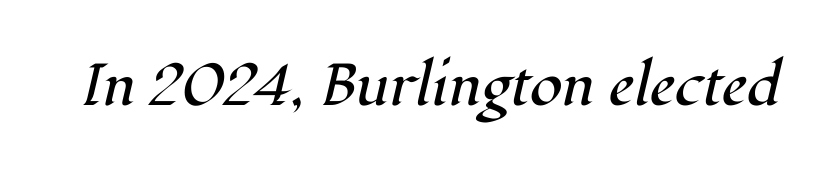
Q: Is the text bold? A: No.
Q: Is the text italic (slanted)? A: Yes, it leans right by about 12 degrees.
Q: Is the typeface a serif or a sans-serif typeface? A: Serif.
Q: Is the text underlined? A: No.
Q: Is the spacing between letters normal or unusually wide? A: Normal.
Q: Width (condensed, normal, or wide)? A: Normal.
Q: Stroke contrast? A: High.
Q: x-height? A: Medium.
Q: Monospaced? A: No.
